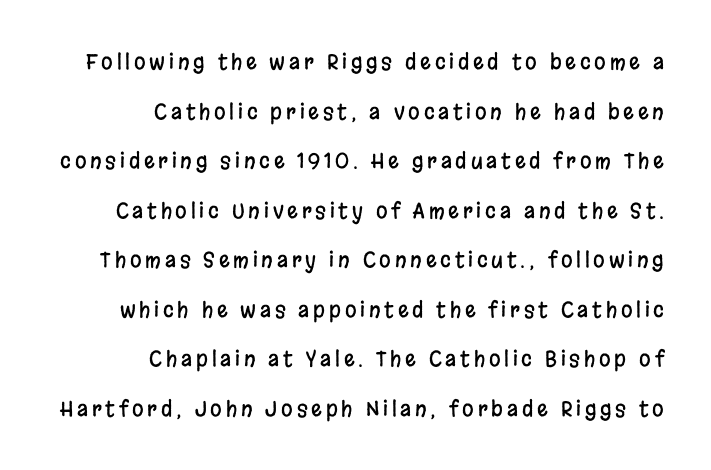
The image shows 21 px text type, upright; set right-aligned, loose line spacing (2.36x), not underlined.
